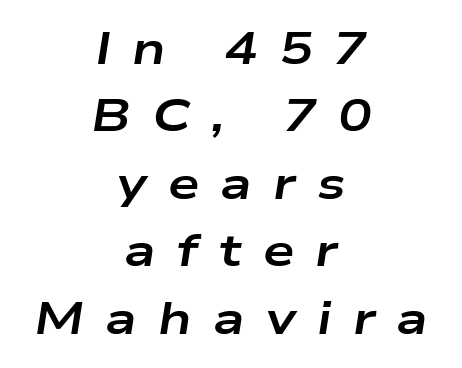
The space directly below the letters is spotless. The whole block is typeset with a tilt. Each new line begins a customary step beneath the previous one. The letters advance in unequal steps, a hallmark of proportional type. Each line is balanced around a shared central axis. The gaps between neighbouring characters are conspicuously large.
